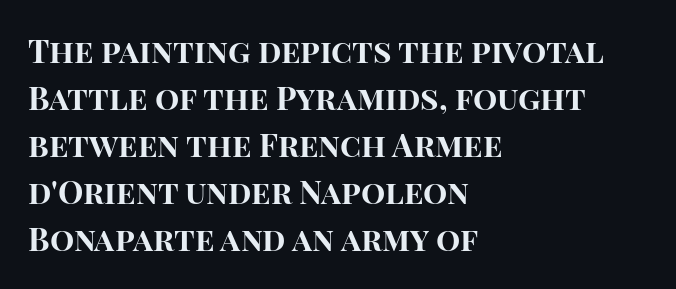
Q: Is the text bold? A: Yes.
Q: Is the text italic (slanted)? A: No, it is upright.
Q: Is the typeface a serif or a sans-serif typeface? A: Sans-serif.
Q: Is the text underlined? A: No.
Q: How is the paragraph aligned? A: Left-aligned.
Q: Is the spacing between letters normal or unusually wide? A: Normal.
Q: Is the spacing between lines tight, normal or loose? A: Normal.
Q: Width (condensed, normal, or wide)? A: Normal.
Q: Stroke contrast? A: High.
Q: x-height? A: Large.
Q: Monospaced? A: No.
